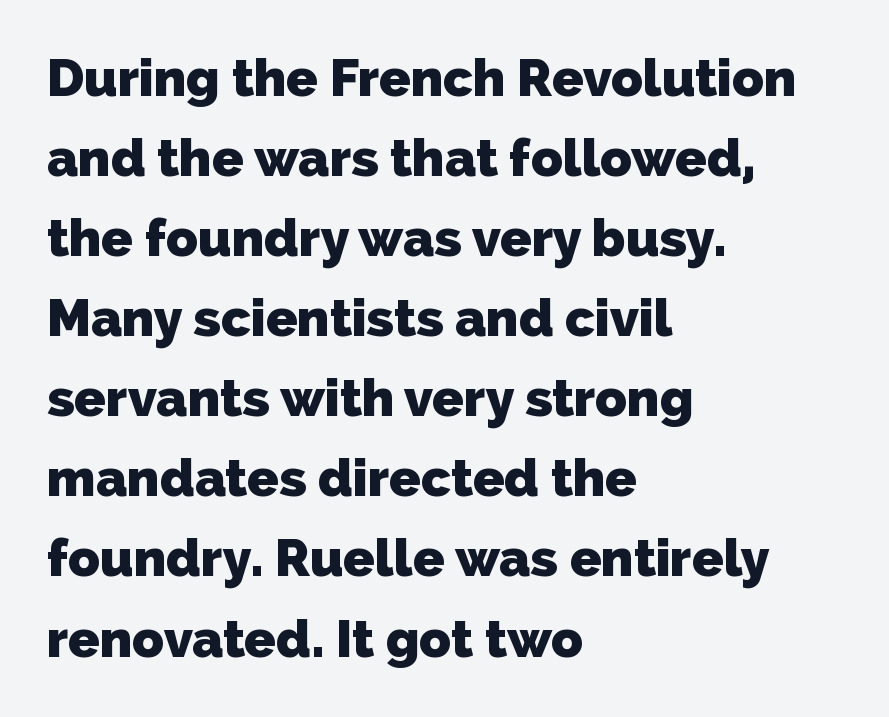
All the whitespace from short lines collects on the right. The horizontal fit of the characters is conventional and even. In terms of letterform style, serifs are entirely absent. Leading matches the norm, producing a regular column. Spacing verdict: proportional, widths tailored to each character.
